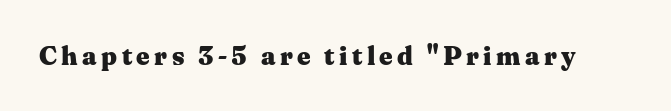
The image shows 26 px bold type, upright; set not underlined.
